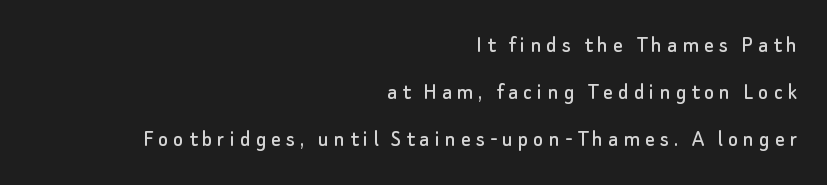
The image shows 24 px text type, upright; set right-aligned, loose line spacing (1.96x), unusually wide letter spacing (+0.21 em), not underlined.
